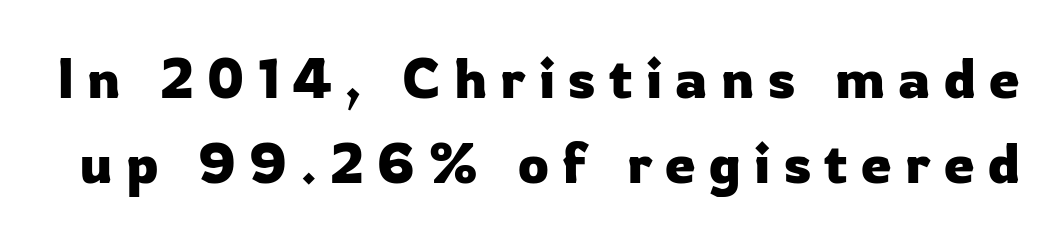
{"serif": "no", "italic": "no", "width": "normal", "stroke_contrast": "low", "x_height": "medium", "monospaced": "no", "underline": "no", "line_spacing": "normal", "line_spacing_ratio": 1.54, "letter_spacing": "wide", "letter_spacing_em": 0.24, "glyph_px": 55}
